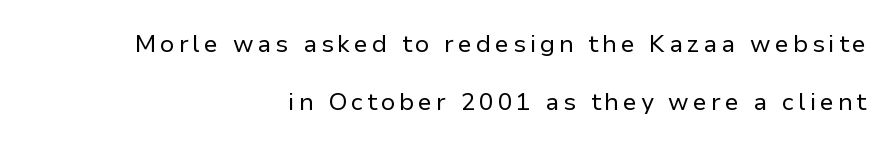
The image shows 24 px text type, upright; set right-aligned, loose line spacing (2.4x), not underlined.
